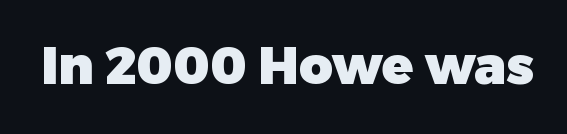
Q: Is the text bold? A: Yes.
Q: Is the text italic (slanted)? A: No, it is upright.
Q: Is the typeface a serif or a sans-serif typeface? A: Sans-serif.
Q: Is the text underlined? A: No.
Q: Is the spacing between letters normal or unusually wide? A: Normal.
Q: Width (condensed, normal, or wide)? A: Normal.
Q: Stroke contrast? A: Low.
Q: x-height? A: Medium.
Q: Monospaced? A: No.
